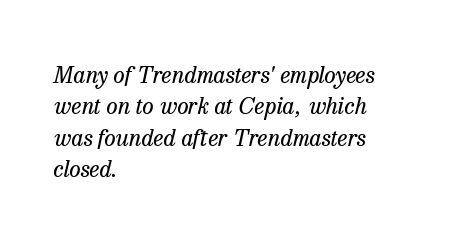
The space between consecutive lines is moderate. Lines of text with bare space underneath. You could call the tracking neutral — neither tight nor loose. Horizontal alignment here is leftward, the default for most running prose. The face used here has a pronounced slope to its letters.
